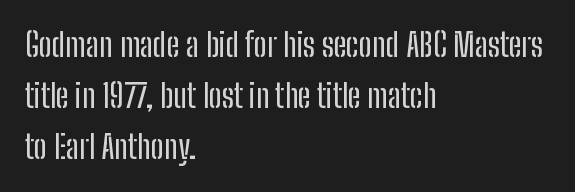
If you drew a ruler down the left edge, every line would touch it. Glyph-to-glyph distance matches everyday printed text. These lines are rendered in a variable-pitch font. Vertical strokes here are truly vertical. Evenly set lines give the paragraph a standard silhouette. Just letters on the line, the space beneath them empty.
